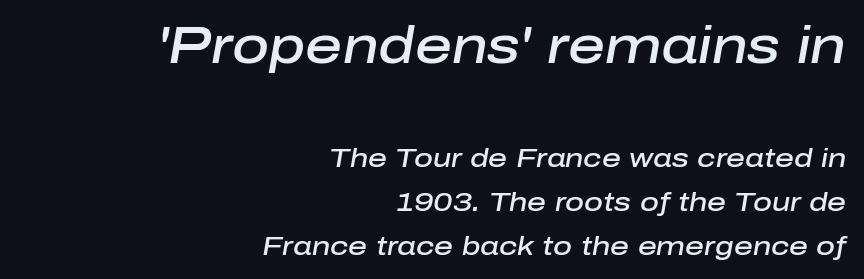
The image shows 51 px semibold type, italic (leaning right); set right-aligned, normal line spacing (1.68x), normal letter spacing, not underlined; the first (top) block is 1.96x larger; low stroke contrast and a medium x-height.
